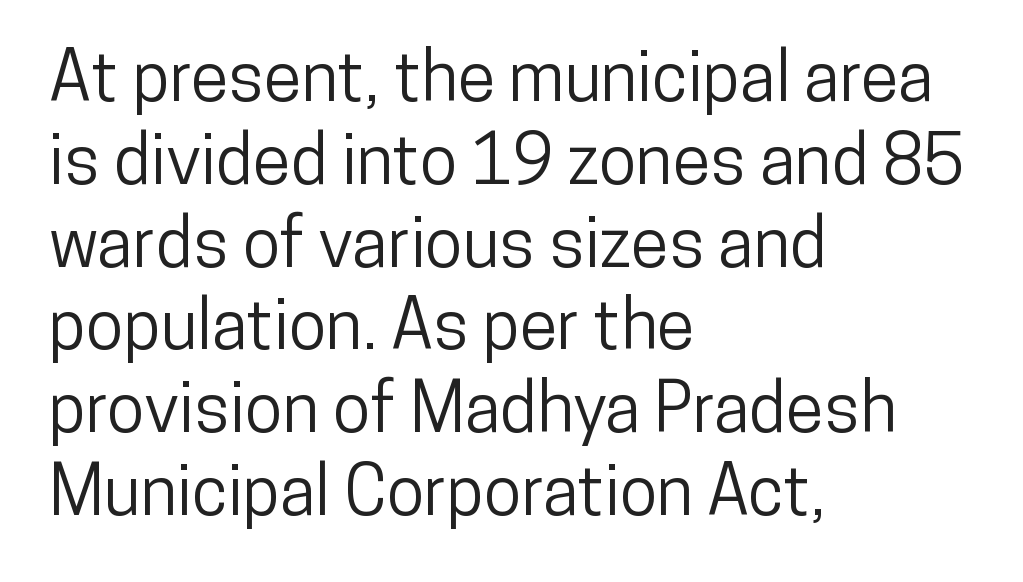
Q: Is the text italic (slanted)? A: No, it is upright.
Q: Is the typeface a serif or a sans-serif typeface? A: Sans-serif.
Q: Is the text underlined? A: No.
Q: How is the paragraph aligned? A: Left-aligned.
Q: Is the spacing between letters normal or unusually wide? A: Normal.
Q: Width (condensed, normal, or wide)? A: Condensed.
Q: Stroke contrast? A: Low.
Q: x-height? A: Medium.
Q: Monospaced? A: No.
